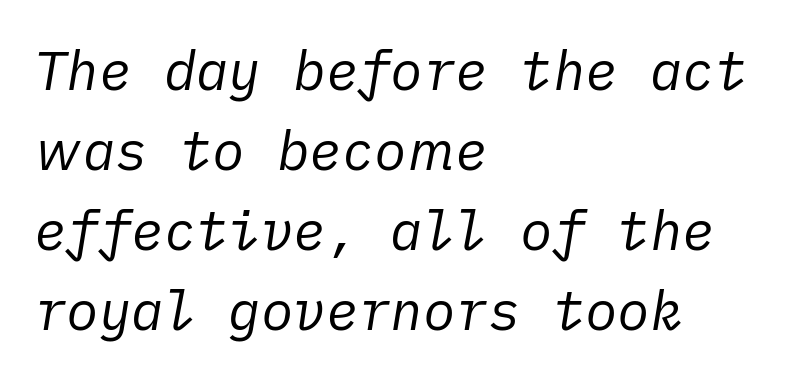
A typesetter would mark this as italic. Typeset ragged right — the left edge is the straight one. The letterforms sit at book weight or below. Letter spacing: default. The space between consecutive lines is moderate.
